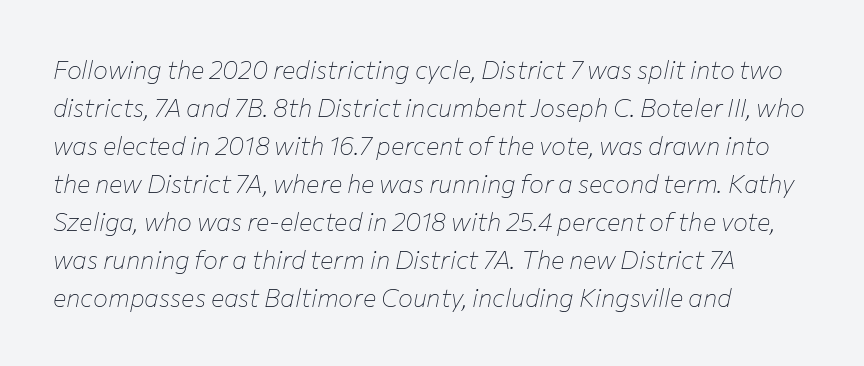
The vertical gap from one line to the next is medium. You could call the tracking neutral — neither tight nor loose. Bare-footed words on every line. Horizontal alignment here is leftward, the default for most running prose. Stems here are at most as thick as an everyday book face. Notice how the stems are inclined rather than vertical — that's the hallmark of italics.
